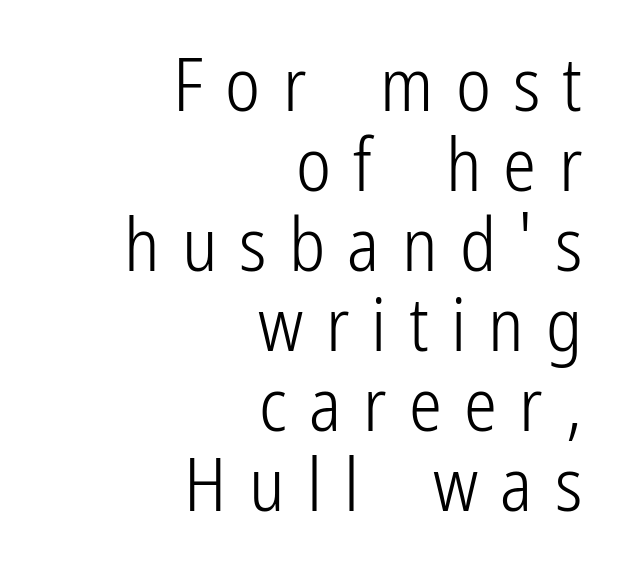
{"serif": "no", "italic": "no", "bold": "no", "weight": "light", "width": "condensed", "stroke_contrast": "low", "x_height": "medium", "monospaced": "no", "underline": "no", "align": "right", "line_spacing": "tight", "line_spacing_ratio": 1.08, "letter_spacing": "wide", "letter_spacing_em": 0.3, "glyph_px": 74}
